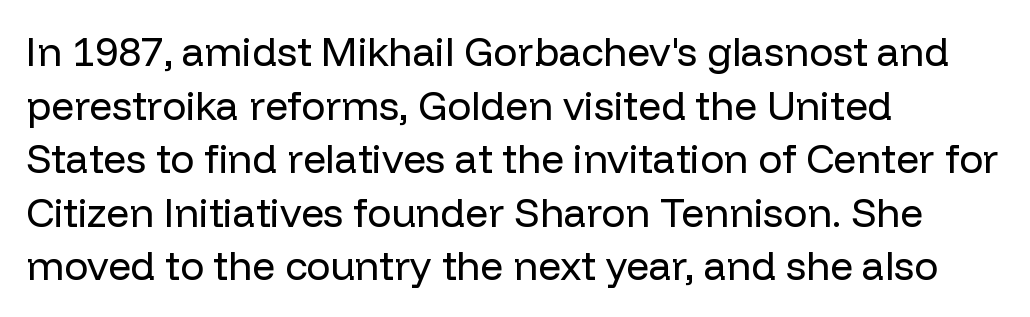
Compared with typical body copy, the letter spacing here is the same. Looks like regular typesetting: each glyph gets only the width it needs. Line starts are locked; line ends wander. The font is comparable to plain body text, perhaps lighter.
